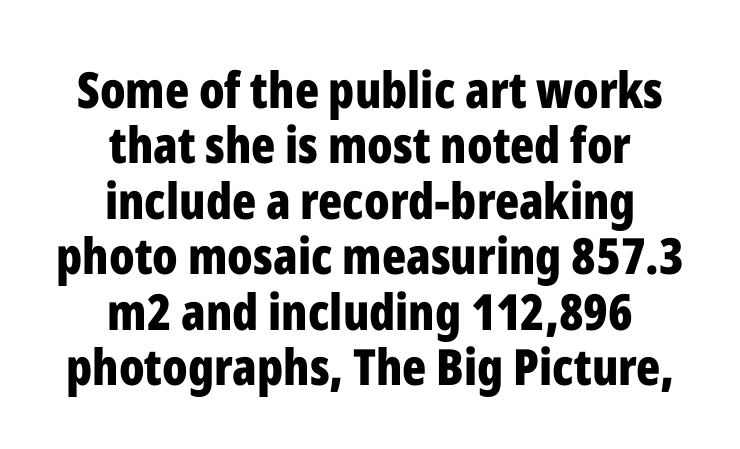
{"serif": "no", "italic": "no", "bold": "yes", "weight": "bold", "width": "condensed", "stroke_contrast": "low", "x_height": "medium", "monospaced": "no", "underline": "no", "align": "center", "line_spacing": "tight", "line_spacing_ratio": 1.11, "letter_spacing": "normal", "letter_spacing_em": 0.0, "glyph_px": 50}
